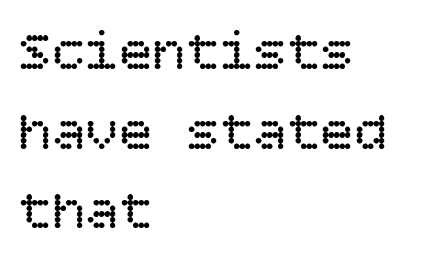
All the whitespace from short lines collects on the right. How are the letters spaced? Ordinarily, with no added tracking. Every character sits straight up, as roman type does. Nothing heavy about these letters — not bold at all. Honestly, the row spacing looks completely unremarkable. Anything drawn beneath the words? Only blank space.
